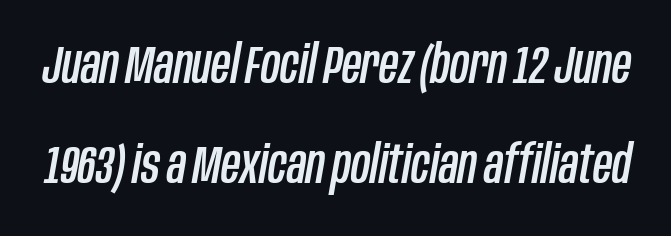
{"italic": "yes", "lean": "right", "slant_degrees": 10, "width": "condensed", "stroke_contrast": "low", "x_height": "large", "monospaced": "no", "underline": "no", "line_spacing_ratio": 1.88, "letter_spacing": "normal", "letter_spacing_em": 0.0, "glyph_px": 53}
